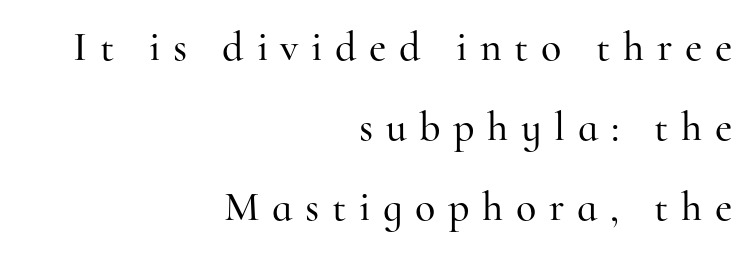
The leading is generous, giving the passage an open texture. This sample uses expanded letter spacing, leaving extra air between glyphs. Character widths vary here, with narrow letters taking less room than wide ones. A clean baseline with only descenders dipping below it. Casual observation: everything's shoved over to the right.
